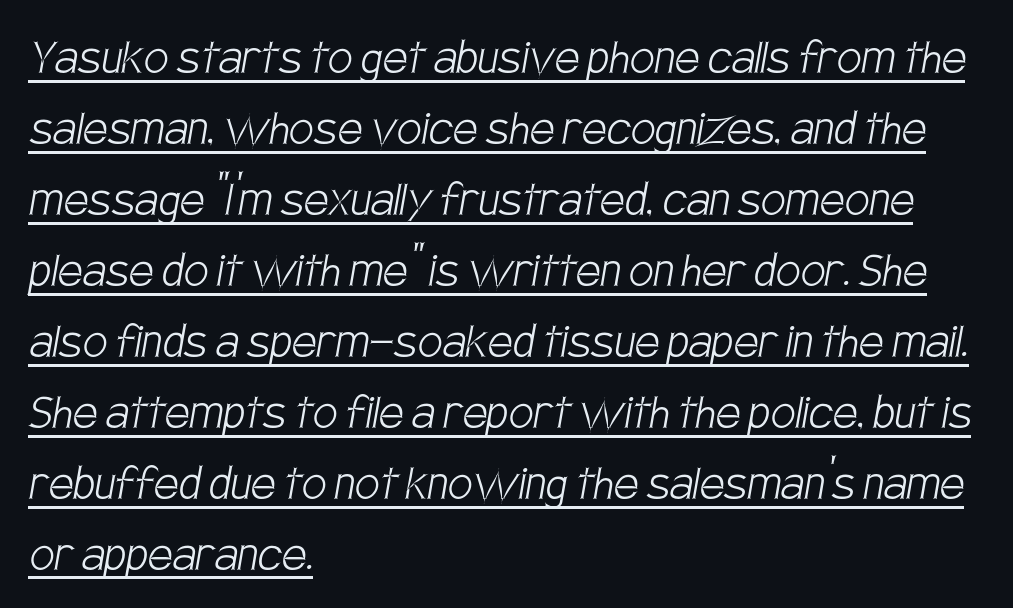
{"serif": "no", "bold": "no", "weight": "light", "width": "condensed", "stroke_contrast": "low", "x_height": "large", "monospaced": "no", "underline": "yes", "align": "left", "line_spacing": "normal", "line_spacing_ratio": 1.29, "letter_spacing": "normal", "letter_spacing_em": 0.0, "glyph_px": 55}
